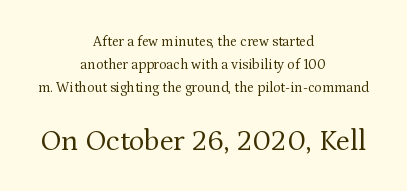
This sample is center-justified, so both line endings float freely. Honestly, there is no underline to notice here at all. This is roman type, the default non-slanted kind. Proportional: the letters do not fall into vertical columns.
